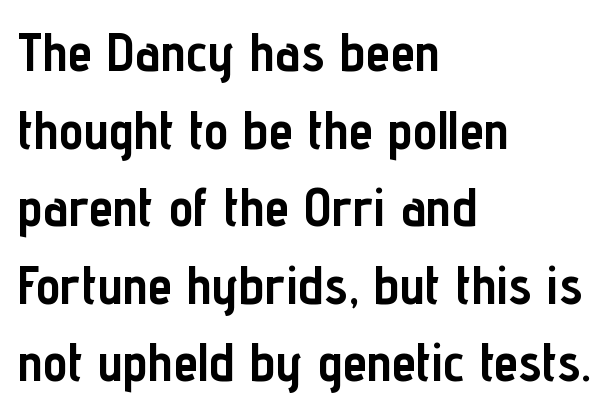
Q: Is the text bold? A: Yes.
Q: Is the text italic (slanted)? A: No, it is upright.
Q: Is the typeface a serif or a sans-serif typeface? A: Sans-serif.
Q: Is the text underlined? A: No.
Q: How is the paragraph aligned? A: Left-aligned.
Q: Is the spacing between letters normal or unusually wide? A: Normal.
Q: Is the spacing between lines tight, normal or loose? A: Normal.
Q: Width (condensed, normal, or wide)? A: Condensed.
Q: Stroke contrast? A: Low.
Q: x-height? A: Medium.
Q: Monospaced? A: No.
